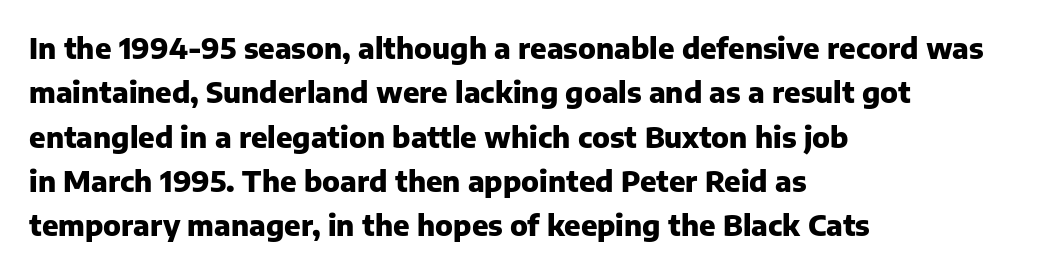
{"serif": "no", "italic": "no", "bold": "yes", "weight": "heavy", "width": "normal", "stroke_contrast": "low", "x_height": "medium", "monospaced": "no", "underline": "no", "align": "left", "line_spacing": "normal", "line_spacing_ratio": 1.53, "letter_spacing": "normal", "letter_spacing_em": 0.0, "glyph_px": 29}
